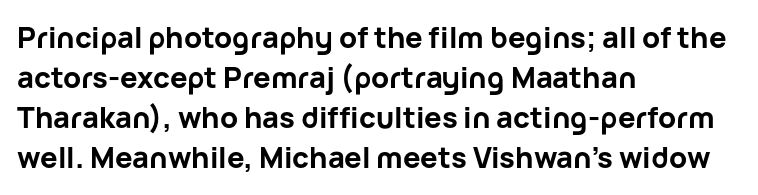
{"serif": "no", "italic": "no", "bold": "yes", "weight": "bold", "width": "normal", "stroke_contrast": "low", "x_height": "medium", "monospaced": "no", "underline": "no", "align": "left", "line_spacing": "normal", "line_spacing_ratio": 1.38, "letter_spacing": "normal", "letter_spacing_em": 0.0, "glyph_px": 29}
